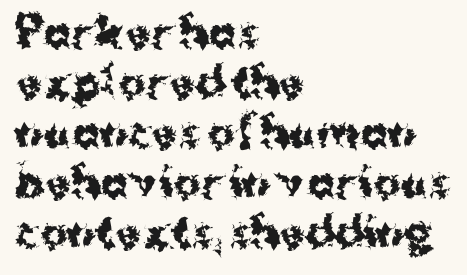
{"serif": "no", "italic": "no", "bold": "yes", "weight": "bold", "width": "normal", "stroke_contrast": "medium", "x_height": "medium", "monospaced": "no", "underline": "no", "align": "left", "line_spacing_ratio": 1.22, "letter_spacing": "normal", "letter_spacing_em": 0.0, "glyph_px": 41}
